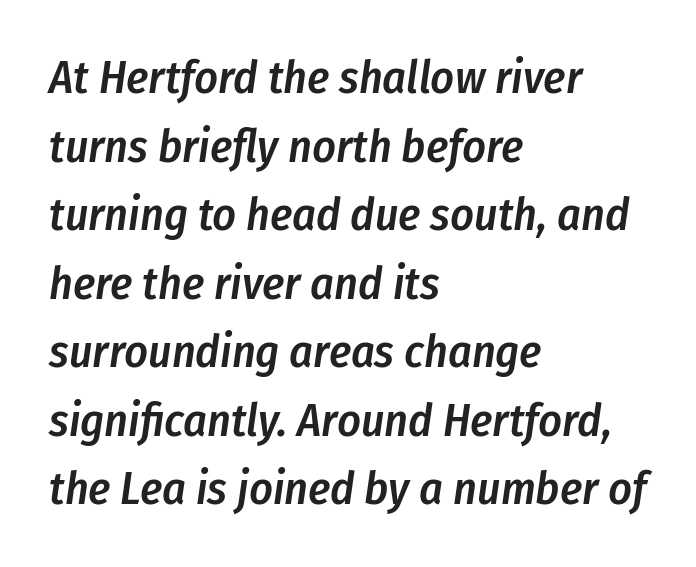
The letters advance in unequal steps, a hallmark of proportional type. Glyph-to-glyph distance matches everyday printed text. How heavy is the stroke? Medium-heavy — a semibold, shy of bold. Summary of vertical rhythm: regular, with standard interline spacing. Glance below the letters and you will spot only blank space. One-word summary of the alignment: left.
